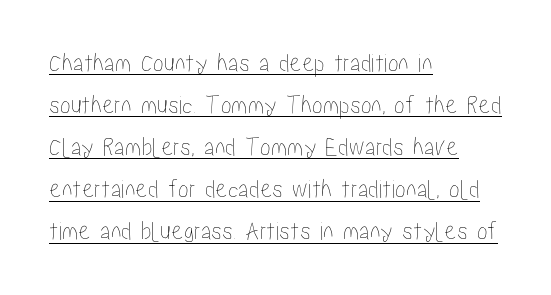
Q: Is the text italic (slanted)? A: No, it is upright.
Q: Is the text underlined? A: Yes.
Q: How is the paragraph aligned? A: Left-aligned.
Q: Is the spacing between letters normal or unusually wide? A: Normal.
Q: Is the spacing between lines tight, normal or loose? A: Normal.
